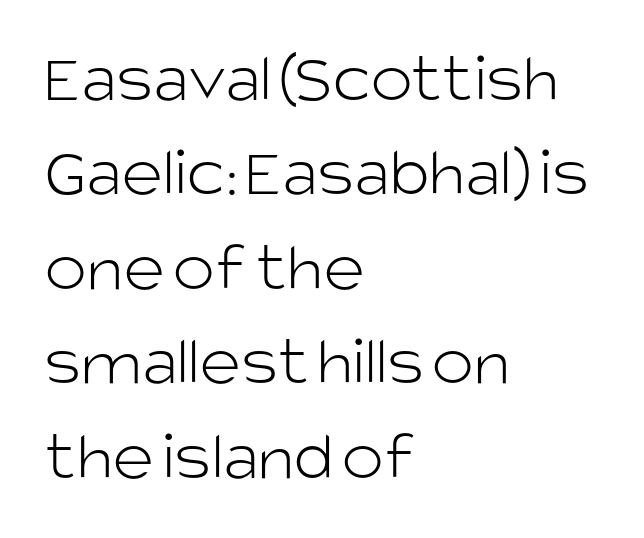
{"serif": "no", "italic": "no", "bold": "no", "weight": "light", "width": "normal", "stroke_contrast": "low", "x_height": "large", "monospaced": "no", "underline": "no", "align": "left", "line_spacing": "normal", "line_spacing_ratio": 1.33, "letter_spacing": "normal", "letter_spacing_em": 0.0, "glyph_px": 71}
